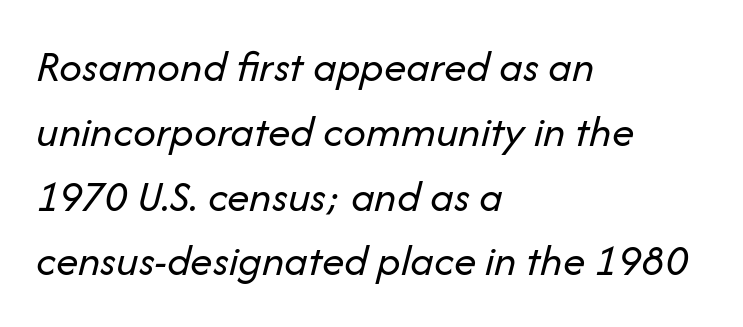
The image shows 45 px regular-weight type, italic (leaning right); set left-aligned, normal line spacing (1.44x), normal letter spacing, not underlined; low stroke contrast and a medium x-height.
